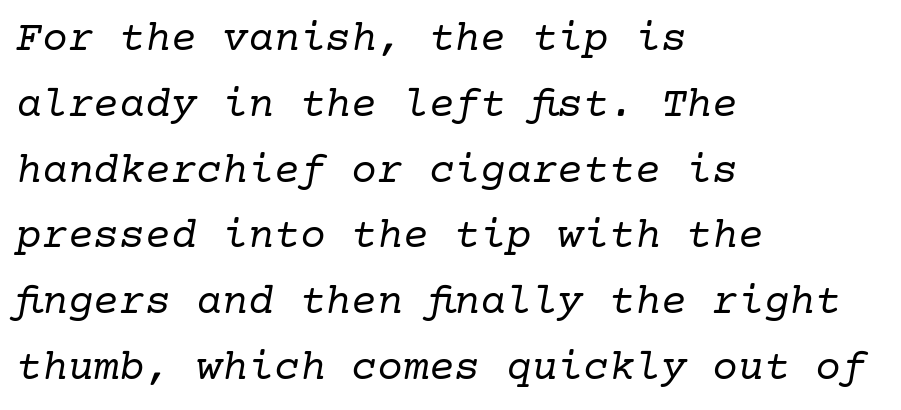
The image shows 43 px regular-weight serif type, italic (leaning right); set left-aligned, normal line spacing (1.53x), normal letter spacing, not underlined; low stroke contrast and a medium x-height.
